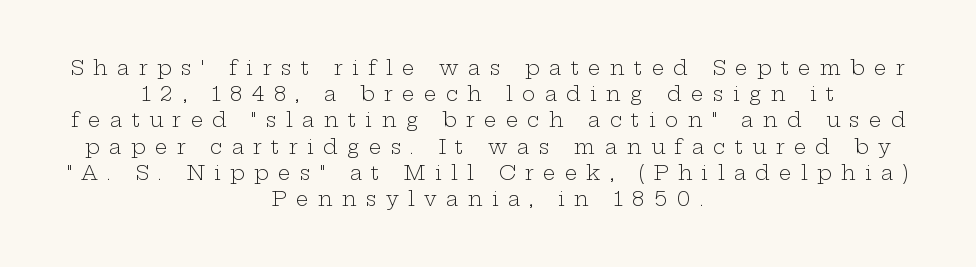
Q: Is the text bold? A: No.
Q: Is the text italic (slanted)? A: No, it is upright.
Q: Is the text underlined? A: No.
Q: How is the paragraph aligned? A: Centered.
Q: Is the spacing between letters normal or unusually wide? A: Unusually wide.
Q: Is the spacing between lines tight, normal or loose? A: Normal.
